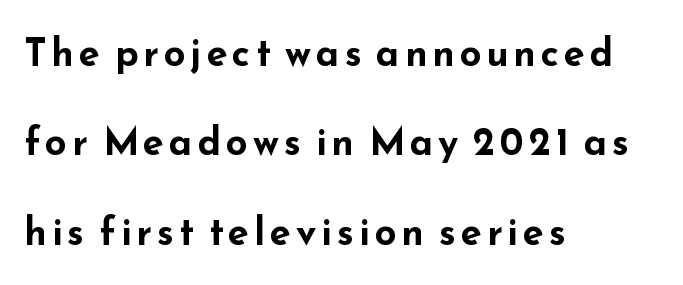
Q: Is the text bold? A: Yes.
Q: Is the text italic (slanted)? A: No, it is upright.
Q: Is the typeface a serif or a sans-serif typeface? A: Sans-serif.
Q: Is the text underlined? A: No.
Q: How is the paragraph aligned? A: Left-aligned.
Q: Is the spacing between lines tight, normal or loose? A: Loose.
Q: Width (condensed, normal, or wide)? A: Wide.
Q: Stroke contrast? A: Low.
Q: x-height? A: Small.
Q: Monospaced? A: No.
